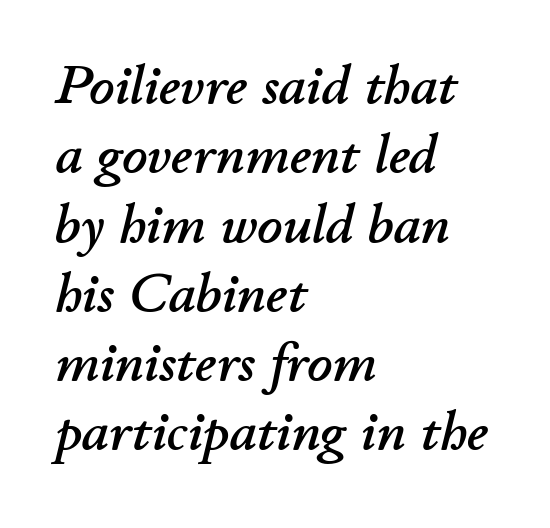
A typesetter would call this proportional, since set widths differ per character. The words here are not underlined. Evenly set lines give the paragraph a standard silhouette. All the whitespace from short lines collects on the right.
